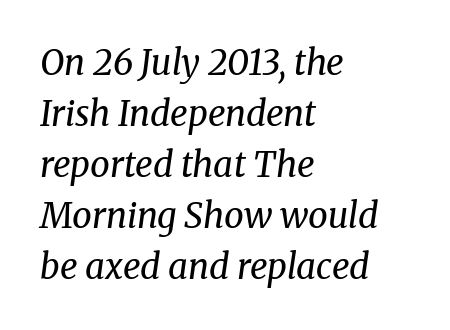
Q: Is the text bold? A: No.
Q: Is the text italic (slanted)? A: Yes, it leans right by about 8 degrees.
Q: Is the typeface a serif or a sans-serif typeface? A: Serif.
Q: Is the text underlined? A: No.
Q: How is the paragraph aligned? A: Left-aligned.
Q: Is the spacing between letters normal or unusually wide? A: Normal.
Q: Is the spacing between lines tight, normal or loose? A: Normal.
Q: Width (condensed, normal, or wide)? A: Normal.
Q: Stroke contrast? A: Medium.
Q: x-height? A: Medium.
Q: Monospaced? A: No.
